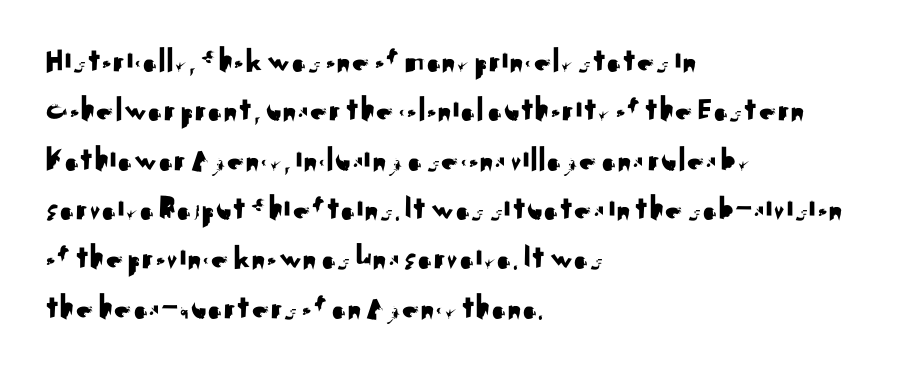
Q: Is the text italic (slanted)? A: No, it is upright.
Q: Is the typeface a serif or a sans-serif typeface? A: Sans-serif.
Q: Is the text underlined? A: No.
Q: How is the paragraph aligned? A: Left-aligned.
Q: Is the spacing between letters normal or unusually wide? A: Normal.
Q: Is the spacing between lines tight, normal or loose? A: Normal.
Q: Width (condensed, normal, or wide)? A: Normal.
Q: Stroke contrast? A: Medium.
Q: x-height? A: Small.
Q: Monospaced? A: No.
